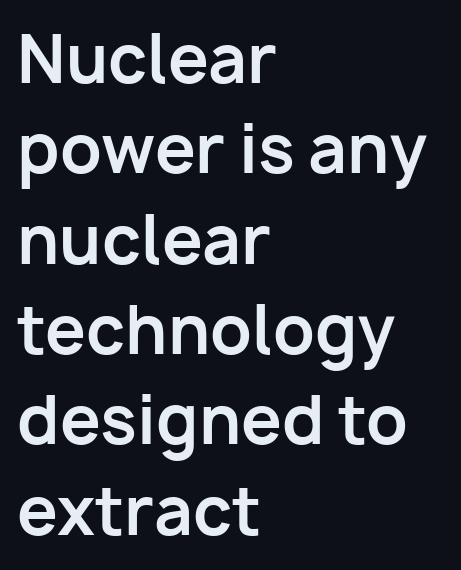
{"serif": "no", "italic": "no", "bold": "yes", "weight": "bold", "width": "normal", "stroke_contrast": "low", "x_height": "medium", "monospaced": "no", "underline": "no", "align": "left", "line_spacing": "normal", "line_spacing_ratio": 1.39, "letter_spacing": "normal", "letter_spacing_em": 0.0, "glyph_px": 65}
